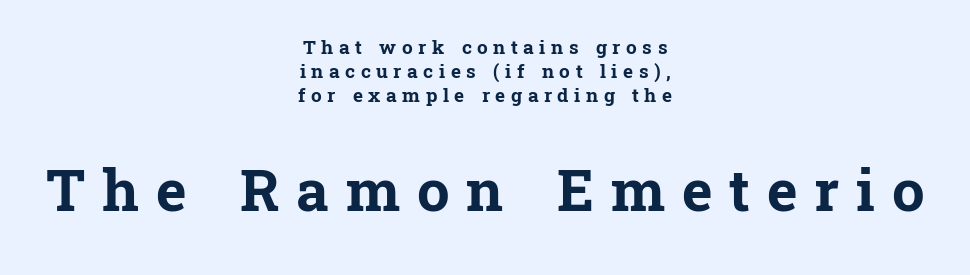
Q: Is the text bold? A: Yes.
Q: Is the text italic (slanted)? A: No, it is upright.
Q: Is the typeface a serif or a sans-serif typeface? A: Serif.
Q: Is the text underlined? A: No.
Q: How is the paragraph aligned? A: Centered.
Q: Is the spacing between letters normal or unusually wide? A: Unusually wide.
Q: Is the spacing between lines tight, normal or loose? A: Normal.
Q: Which block of text is set in a larger size, the first (top) or the second (bottom)? A: The second (bottom) one.
Q: Width (condensed, normal, or wide)? A: Normal.
Q: Stroke contrast? A: Low.
Q: x-height? A: Medium.
Q: Monospaced? A: No.
